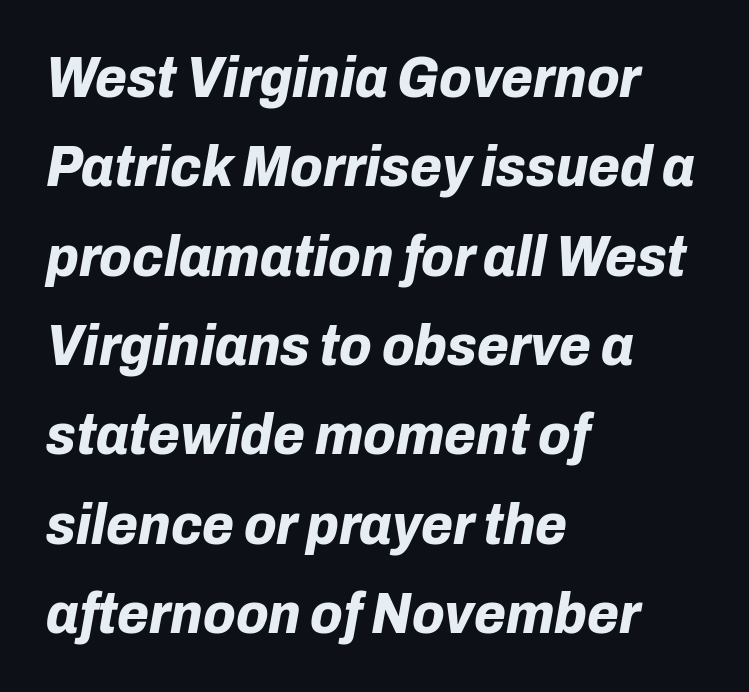
The image shows 58 px bold type, italic (leaning right); set left-aligned, normal line spacing (1.54x), normal letter spacing, not underlined; low stroke contrast and a medium x-height.
